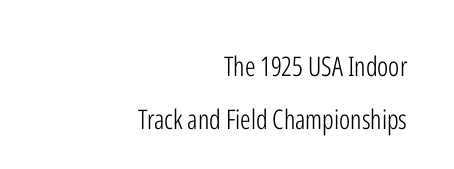
No heavy texture on the line: the type isn't bold. Characters remain perfectly vertical along every line. A typesetter would call this zero additional tracking. Does the copy run flush right? Yes — the right margin is perfectly even. The string is rendered with underlining switched off.
